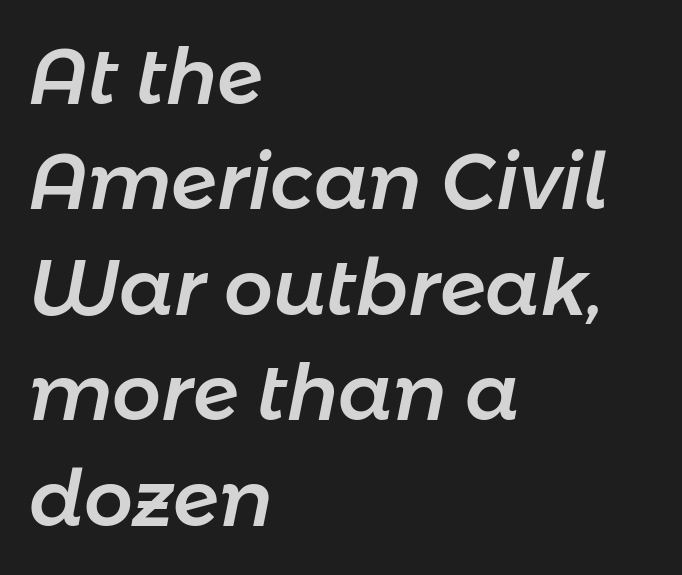
Q: Is the text italic (slanted)? A: Yes, it leans right by about 11 degrees.
Q: Is the text underlined? A: No.
Q: How is the paragraph aligned? A: Left-aligned.
Q: Is the spacing between letters normal or unusually wide? A: Normal.
Q: Is the spacing between lines tight, normal or loose? A: Normal.
Q: Width (condensed, normal, or wide)? A: Normal.
Q: Stroke contrast? A: Low.
Q: x-height? A: Medium.
Q: Monospaced? A: No.
